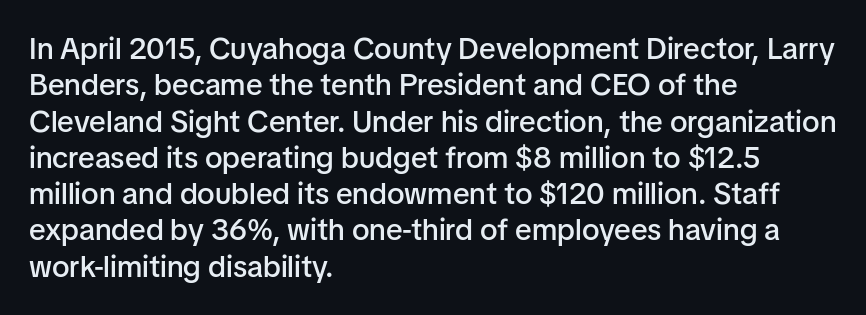
Spacing between characters is what you'd get straight out of the box. Is this a sans? Yes — the strokes have no serifs. This sample is left-justified, so line endings fall wherever the words run out. This is the regular roman posture of the typeface. Nobody drew a line under any word here. Typesetter's note: demi weight, one step under bold.
